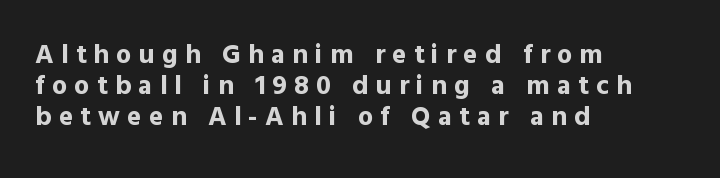
Each row of text sits above clean, open space. What stands out about the letter spacing? Its width — letters are far apart. Italic? Not at all — the glyphs are vertical. The typesetting leans heavy: a genuine bold. The rendering uses a small line-height, squeezing the rows.
